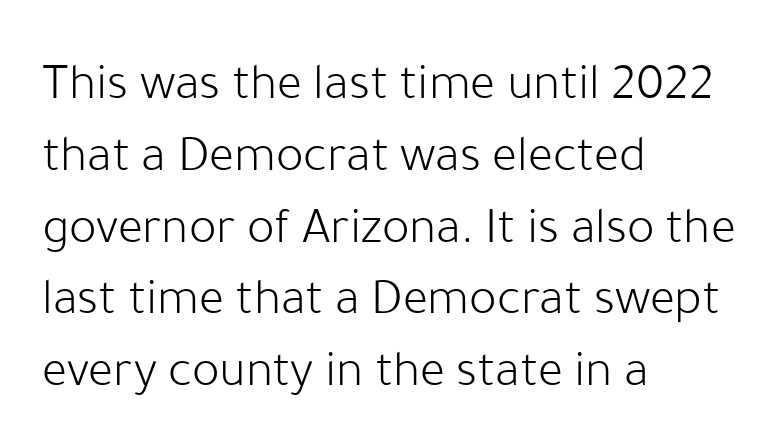
Q: Is the text bold? A: No.
Q: Is the text italic (slanted)? A: No, it is upright.
Q: Is the typeface a serif or a sans-serif typeface? A: Sans-serif.
Q: Is the text underlined? A: No.
Q: How is the paragraph aligned? A: Left-aligned.
Q: Is the spacing between letters normal or unusually wide? A: Normal.
Q: Is the spacing between lines tight, normal or loose? A: Normal.
Q: Width (condensed, normal, or wide)? A: Normal.
Q: Stroke contrast? A: Low.
Q: x-height? A: Medium.
Q: Monospaced? A: No.
